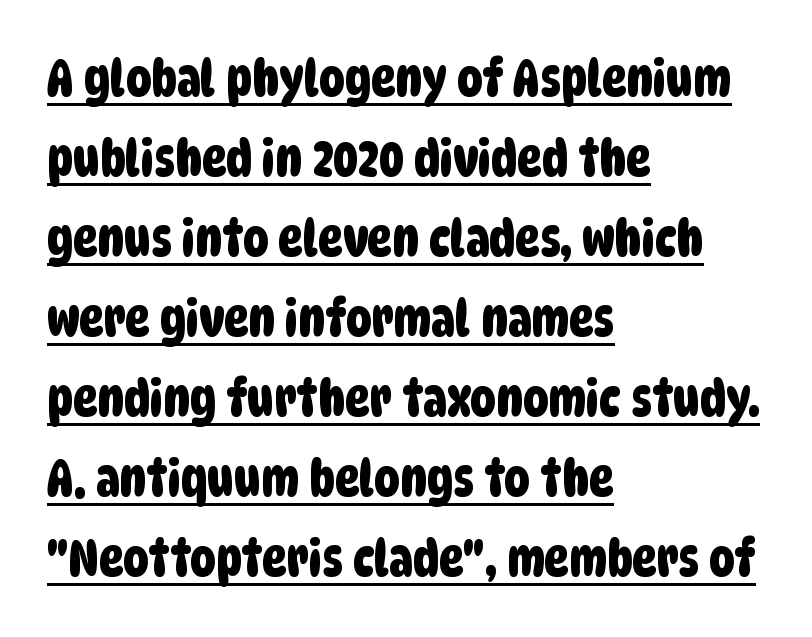
The image shows 51 px condensed sans-serif type; set left-aligned, normal line spacing (1.57x), normal letter spacing, underlined; low stroke contrast and a large x-height.
